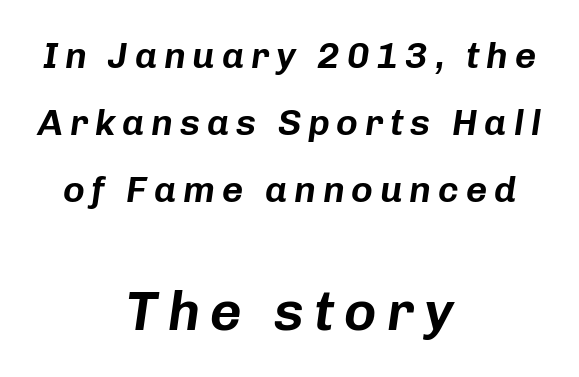
When letters slant like this, we call the style italic. Notice how the passage keeps no hard edge, just a central spine. These lines are rendered in a variable-pitch font. Two sizes are in play, and the larger belongs to the second block. Plain, unruled lines of type.
